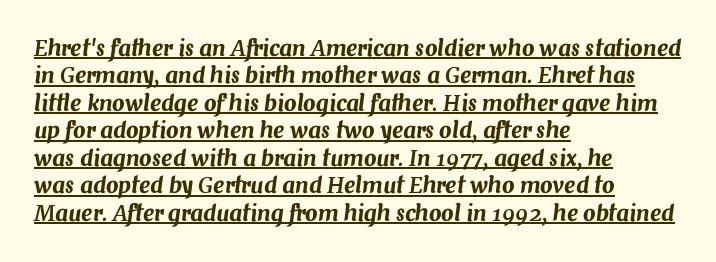
The image shows 22 px text type, italic (leaning right); set left-aligned, normal line spacing (1.25x), normal letter spacing, underlined.
